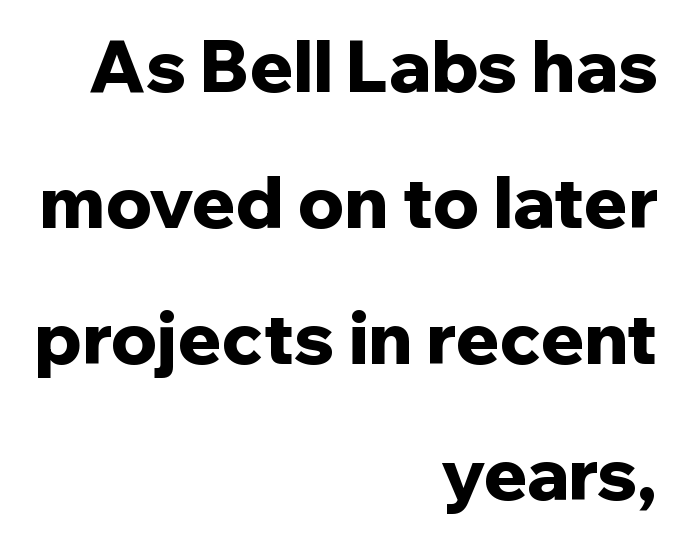
Q: Is the text bold? A: Yes.
Q: Is the text italic (slanted)? A: No, it is upright.
Q: Is the typeface a serif or a sans-serif typeface? A: Sans-serif.
Q: Is the text underlined? A: No.
Q: How is the paragraph aligned? A: Right-aligned.
Q: Is the spacing between letters normal or unusually wide? A: Normal.
Q: Width (condensed, normal, or wide)? A: Normal.
Q: Stroke contrast? A: Low.
Q: x-height? A: Medium.
Q: Monospaced? A: No.
